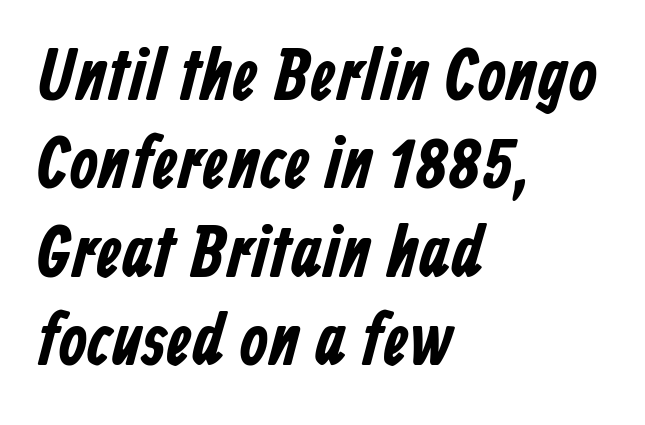
The image shows 73 px condensed sans-serif type; set left-aligned, line spacing 1.21x, normal letter spacing, not underlined; low stroke contrast and a medium x-height.
